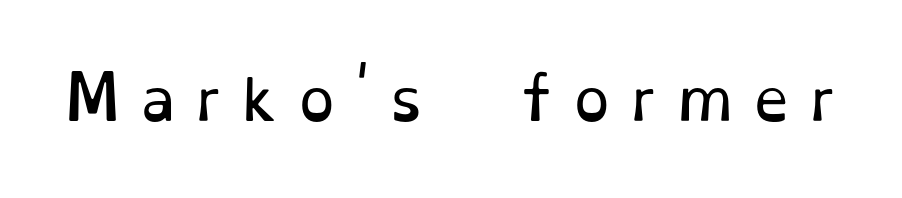
The line texture is sparse and dotted thanks to wide tracking. The face looks like a standard text weight, possibly lighter. The letters stand straight up with perfectly vertical stems. Each letter keeps its own natural width here, so spacing adapts to shape. Check under the words: just untouched page.
